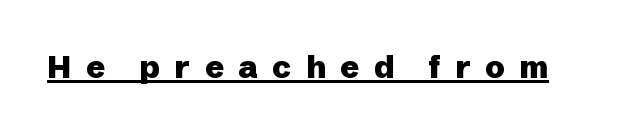
Q: Is the text bold? A: Yes.
Q: Is the text italic (slanted)? A: No, it is upright.
Q: Is the typeface a serif or a sans-serif typeface? A: Sans-serif.
Q: Is the text underlined? A: Yes.
Q: Is the spacing between letters normal or unusually wide? A: Unusually wide.
Q: Width (condensed, normal, or wide)? A: Normal.
Q: Stroke contrast? A: Low.
Q: x-height? A: Medium.
Q: Monospaced? A: No.
